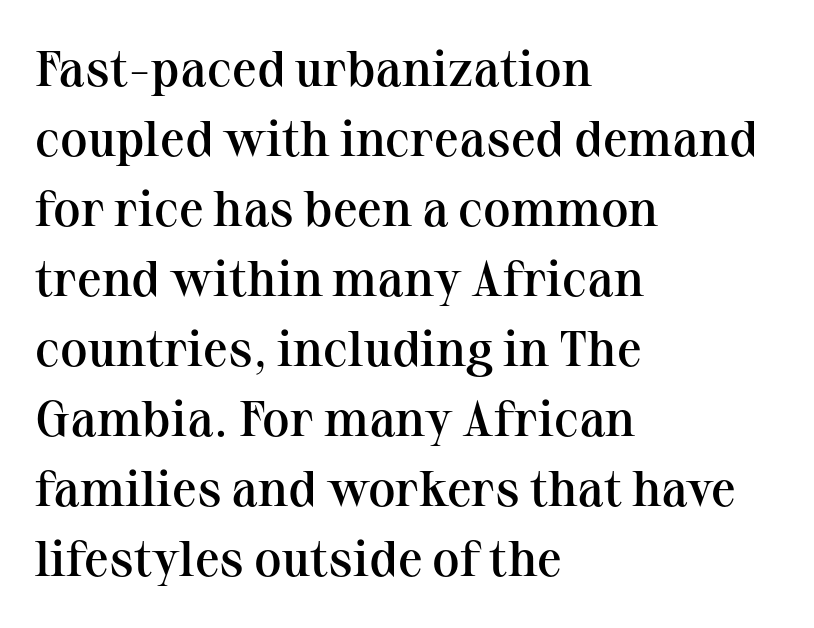
Q: Is the text bold? A: Semi-bold.
Q: Is the text italic (slanted)? A: No, it is upright.
Q: Is the typeface a serif or a sans-serif typeface? A: Serif.
Q: Is the text underlined? A: No.
Q: How is the paragraph aligned? A: Left-aligned.
Q: Is the spacing between letters normal or unusually wide? A: Normal.
Q: Is the spacing between lines tight, normal or loose? A: Normal.
Q: Width (condensed, normal, or wide)? A: Normal.
Q: Stroke contrast? A: Medium.
Q: x-height? A: Medium.
Q: Monospaced? A: No.
